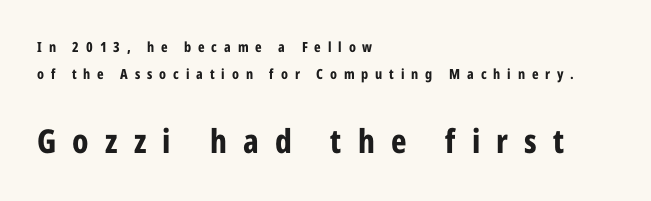
{"serif": "no", "italic": "no", "bold": "yes", "weight": "bold", "width": "condensed", "stroke_contrast": "low", "x_height": "medium", "monospaced": "no", "underline": "no", "align": "left", "line_spacing": "loose", "line_spacing_ratio": 1.93, "letter_spacing": "wide", "letter_spacing_em": 0.49, "larger_block": "second", "size_ratio": 2.36, "glyph_px": 33}
